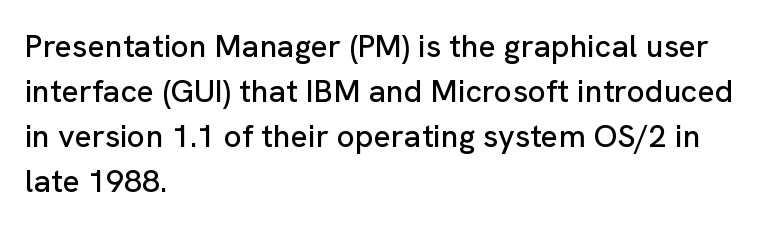
{"serif": "no", "italic": "no", "width": "normal", "stroke_contrast": "low", "x_height": "medium", "monospaced": "no", "underline": "no", "align": "left", "line_spacing": "normal", "line_spacing_ratio": 1.41, "letter_spacing": "normal", "letter_spacing_em": 0.0, "glyph_px": 32}
